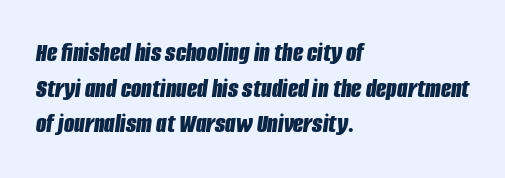
Q: Is the text bold? A: Yes.
Q: Is the text italic (slanted)? A: Yes, it leans right by about 8 degrees.
Q: Is the text underlined? A: No.
Q: How is the paragraph aligned? A: Left-aligned.
Q: Is the spacing between letters normal or unusually wide? A: Normal.
Q: Is the spacing between lines tight, normal or loose? A: Normal.
